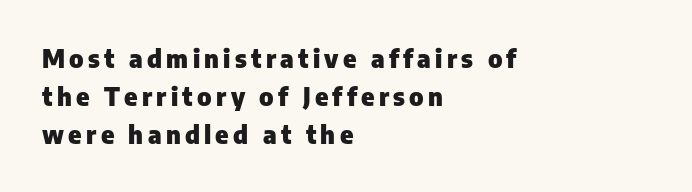
The image shows 25 px bold type, upright; set left-aligned, normal line spacing (1.52x), not underlined.
